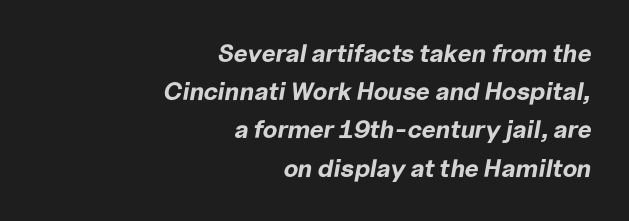
Q: Is the text bold? A: Yes.
Q: Is the text italic (slanted)? A: Yes, it leans right by about 10 degrees.
Q: Is the text underlined? A: No.
Q: How is the paragraph aligned? A: Right-aligned.
Q: Is the spacing between letters normal or unusually wide? A: Normal.
Q: Is the spacing between lines tight, normal or loose? A: Normal.
